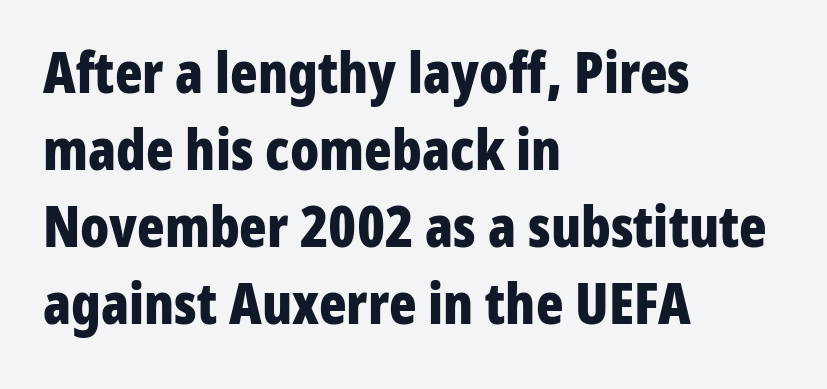
The image shows 57 px bold, condensed sans-serif type, upright; set left-aligned, normal line spacing (1.35x), normal letter spacing, not underlined; low stroke contrast and a medium x-height.
